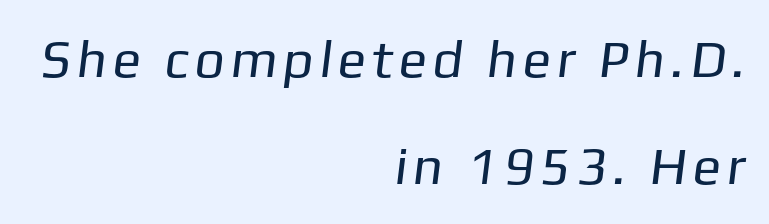
These lines stand farther apart than default settings would place them. The weight would be labelled regular, book, light, or lighter still. The font family rendered here belongs to the sans-serif group. Any mark beneath the type? The region is blank.
